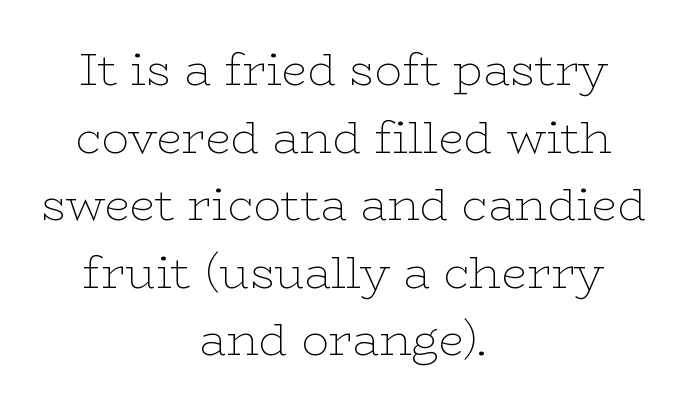
The image shows 46 px thin, wide serif type, upright; set centered, normal line spacing (1.47x), normal letter spacing, not underlined; low stroke contrast and a medium x-height.
